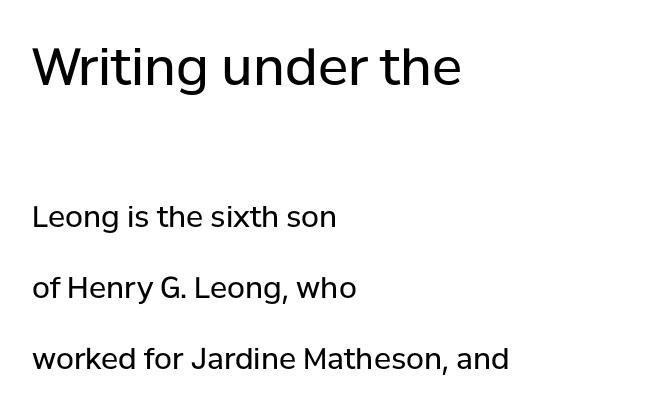
The image shows 51 px regular-weight sans-serif type, upright; set left-aligned, loose line spacing (2.44x), normal letter spacing, not underlined; the first (top) block is 1.76x larger; low stroke contrast and a medium x-height.
